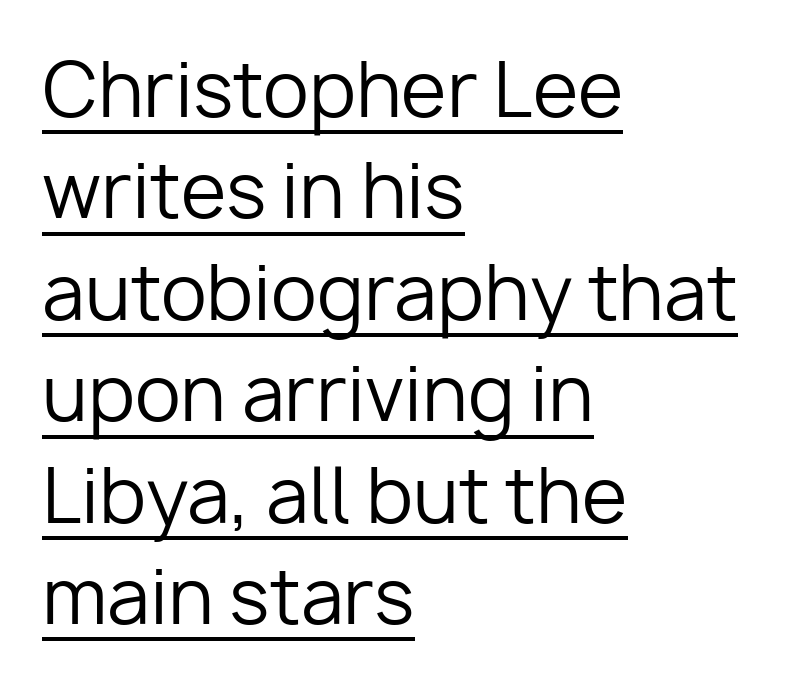
{"serif": "no", "italic": "no", "bold": "no", "weight": "regular", "width": "normal", "stroke_contrast": "low", "x_height": "medium", "monospaced": "no", "underline": "yes", "align": "left", "line_spacing": "normal", "line_spacing_ratio": 1.37, "letter_spacing": "normal", "letter_spacing_em": 0.0, "glyph_px": 74}
